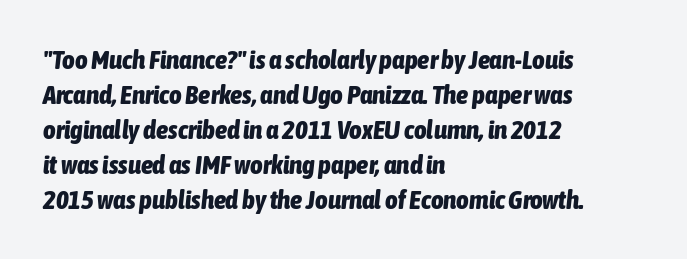
{"italic": "yes", "lean": "right", "slant_degrees": 6, "bold": "yes", "underline": "no", "align": "left", "line_spacing": "normal", "line_spacing_ratio": 1.3, "letter_spacing": "normal", "letter_spacing_em": 0.0, "glyph_px": 27}
